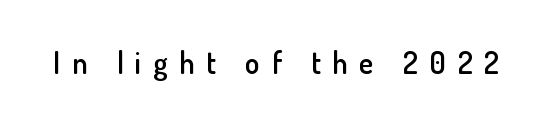
Q: Is the text bold? A: Semi-bold.
Q: Is the text italic (slanted)? A: No, it is upright.
Q: Is the typeface a serif or a sans-serif typeface? A: Sans-serif.
Q: Is the text underlined? A: No.
Q: Is the spacing between letters normal or unusually wide? A: Unusually wide.
Q: Width (condensed, normal, or wide)? A: Normal.
Q: Stroke contrast? A: Low.
Q: x-height? A: Small.
Q: Monospaced? A: No.
